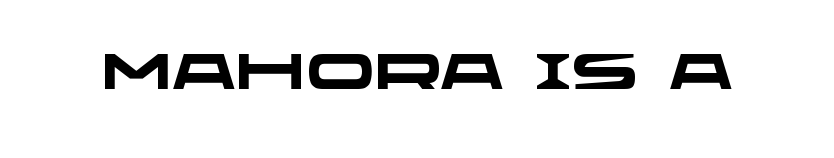
Q: Is the text bold? A: Yes.
Q: Is the typeface a serif or a sans-serif typeface? A: Sans-serif.
Q: Is the text underlined? A: No.
Q: Is the spacing between letters normal or unusually wide? A: Normal.
Q: Width (condensed, normal, or wide)? A: Wide.
Q: Stroke contrast? A: Low.
Q: x-height? A: Large.
Q: Monospaced? A: No.
